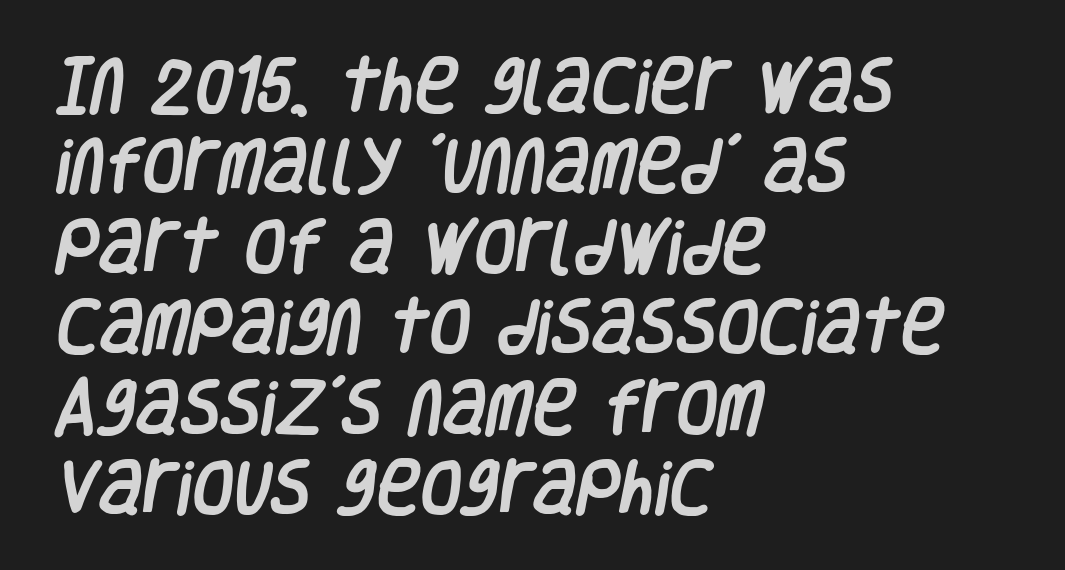
{"serif": "no", "width": "condensed", "stroke_contrast": "low", "x_height": "large", "monospaced": "no", "underline": "no", "align": "left", "line_spacing": "normal", "line_spacing_ratio": 1.34, "letter_spacing": "normal", "letter_spacing_em": 0.0, "glyph_px": 60}
